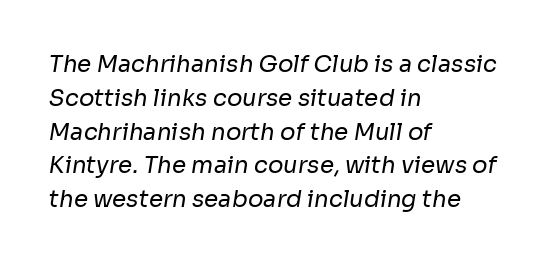
The image shows 23 px text type; set left-aligned, normal line spacing (1.47x), normal letter spacing, not underlined.
